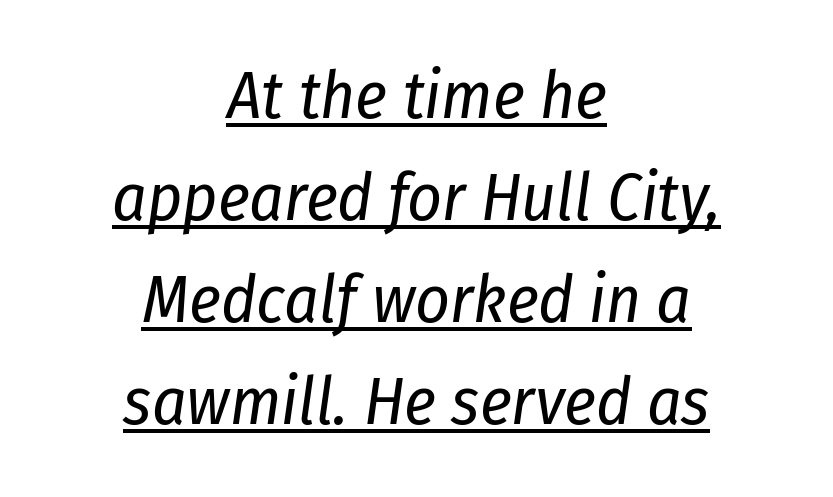
{"italic": "yes", "lean": "right", "slant_degrees": 8, "bold": "no", "weight": "regular", "width": "condensed", "stroke_contrast": "low", "x_height": "medium", "monospaced": "no", "underline": "yes", "align": "center", "line_spacing": "normal", "line_spacing_ratio": 1.52, "letter_spacing": "normal", "letter_spacing_em": 0.0, "glyph_px": 67}
